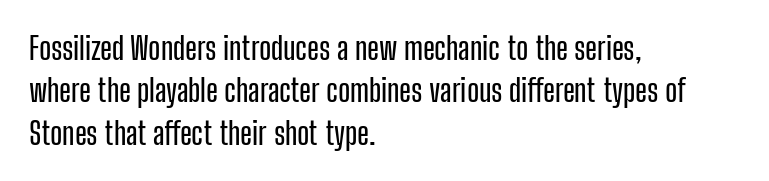
{"serif": "no", "italic": "no", "width": "condensed", "stroke_contrast": "low", "x_height": "medium", "monospaced": "no", "underline": "no", "align": "left", "line_spacing": "normal", "line_spacing_ratio": 1.37, "letter_spacing": "normal", "letter_spacing_em": 0.0, "glyph_px": 31}
